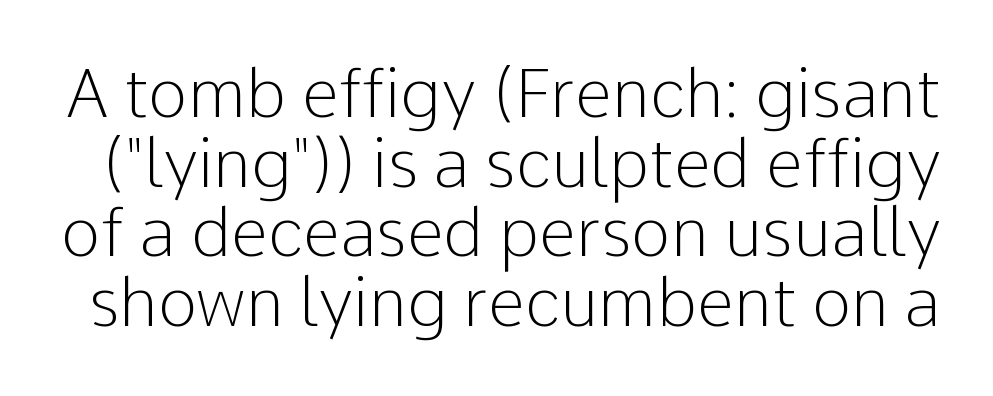
Varying glyph widths throughout — classic text-font behaviour. Upright lettering throughout. Look at the tracking — it's just the regular setting, nothing added. Summary of weight: not heavy and not bold. The specimen omits any rule beneath the text block's lines.
